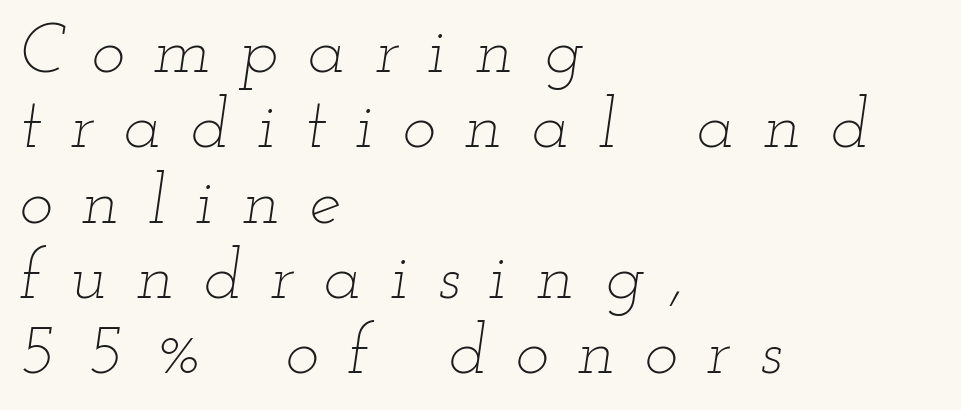
{"italic": "yes", "lean": "right", "slant_degrees": 12, "bold": "no", "weight": "thin", "width": "wide", "stroke_contrast": "low", "x_height": "small", "monospaced": "no", "underline": "no", "align": "left", "line_spacing": "tight", "line_spacing_ratio": 1.06, "letter_spacing": "wide", "letter_spacing_em": 0.41, "glyph_px": 71}
